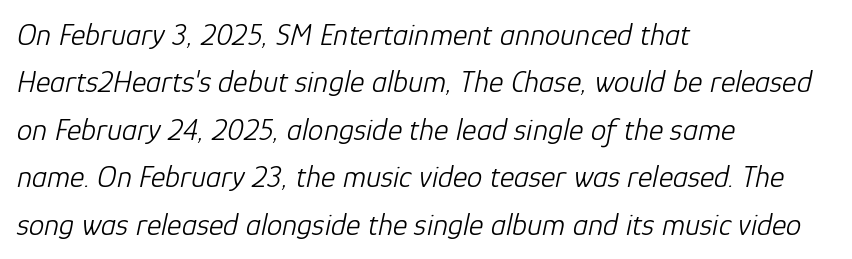
{"italic": "yes", "lean": "right", "slant_degrees": 12, "bold": "no", "weight": "light", "width": "normal", "stroke_contrast": "low", "x_height": "medium", "monospaced": "no", "underline": "no", "align": "left", "line_spacing": "normal", "line_spacing_ratio": 1.53, "letter_spacing": "normal", "letter_spacing_em": 0.0, "glyph_px": 31}
